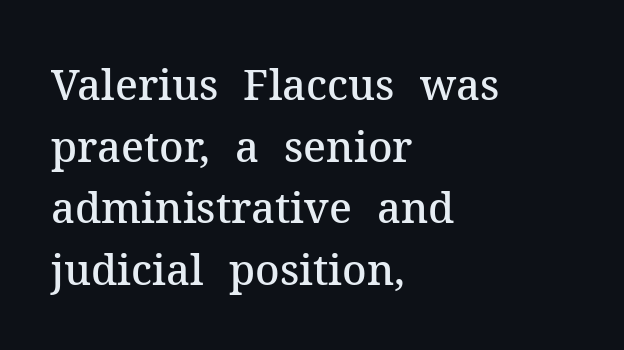
{"serif": "yes", "italic": "no", "bold": "semi", "weight": "semibold", "width": "normal", "stroke_contrast": "medium", "x_height": "medium", "monospaced": "no", "underline": "no", "align": "left", "line_spacing": "normal", "line_spacing_ratio": 1.47, "letter_spacing": "normal", "letter_spacing_em": 0.0, "glyph_px": 42}
